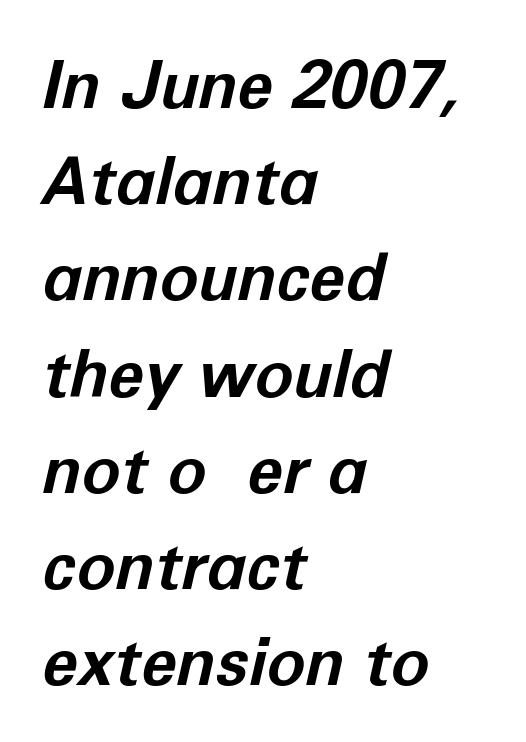
{"italic": "yes", "lean": "right", "slant_degrees": 12, "bold": "yes", "weight": "bold", "width": "normal", "stroke_contrast": "low", "x_height": "medium", "monospaced": "no", "underline": "no", "align": "left", "line_spacing": "normal", "line_spacing_ratio": 1.48, "letter_spacing": "normal", "letter_spacing_em": 0.0, "glyph_px": 65}
